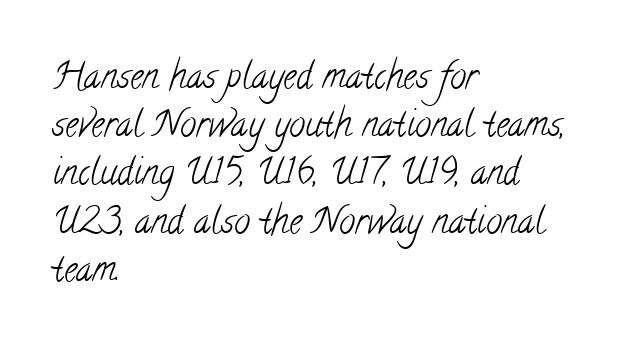
Q: Is the text bold? A: No.
Q: Is the typeface a serif or a sans-serif typeface? A: Serif.
Q: Is the text underlined? A: No.
Q: How is the paragraph aligned? A: Left-aligned.
Q: Is the spacing between letters normal or unusually wide? A: Normal.
Q: Is the spacing between lines tight, normal or loose? A: Normal.
Q: Width (condensed, normal, or wide)? A: Condensed.
Q: Stroke contrast? A: Low.
Q: x-height? A: Small.
Q: Monospaced? A: No.
